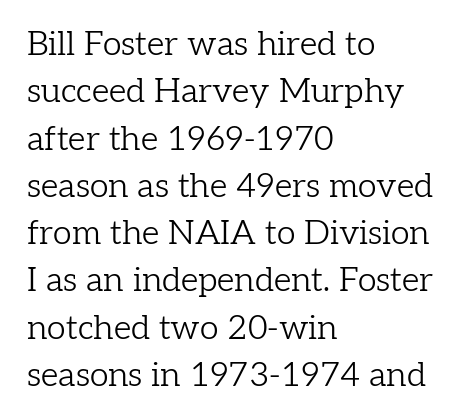
Looks like regular typesetting: each glyph gets only the width it needs. Leftover space on each line is placed entirely after the last word. The weight would be labelled regular, book, light, or lighter still. The vertical gap from one line to the next is medium.
